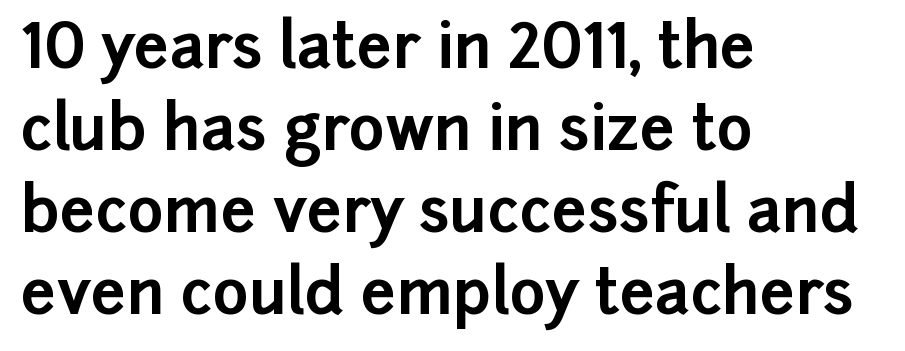
The image shows 62 px bold sans-serif type, upright; set left-aligned, normal line spacing (1.32x), normal letter spacing, not underlined; low stroke contrast and a medium x-height.
